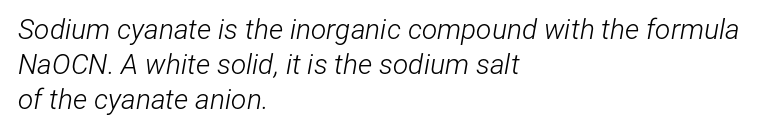
{"italic": "yes", "lean": "right", "slant_degrees": 12, "bold": "no", "weight": "light", "width": "condensed", "stroke_contrast": "low", "x_height": "medium", "monospaced": "no", "underline": "no", "align": "left", "line_spacing": "normal", "line_spacing_ratio": 1.25, "letter_spacing": "normal", "letter_spacing_em": 0.0, "glyph_px": 28}
